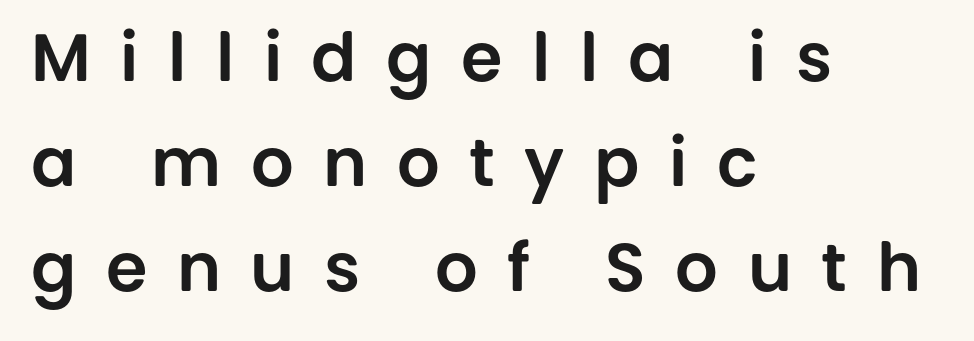
{"serif": "no", "italic": "no", "width": "normal", "stroke_contrast": "low", "x_height": "large", "monospaced": "no", "underline": "no", "align": "left", "line_spacing": "normal", "line_spacing_ratio": 1.57, "letter_spacing": "wide", "letter_spacing_em": 0.44, "glyph_px": 67}
